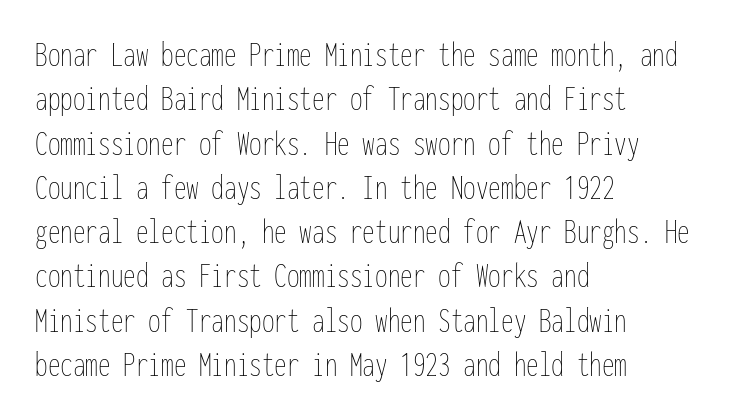
{"italic": "no", "bold": "no", "weight": "thin", "width": "condensed", "stroke_contrast": "low", "x_height": "medium", "monospaced": "yes", "underline": "no", "align": "left", "line_spacing_ratio": 1.23, "letter_spacing": "normal", "letter_spacing_em": 0.0, "glyph_px": 36}
